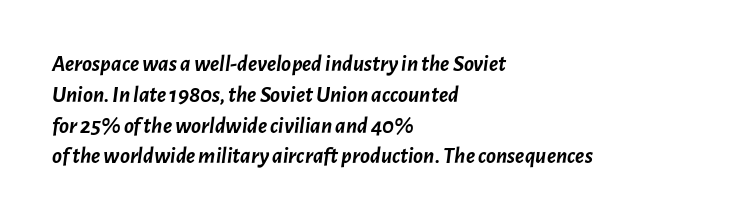
The image shows 23 px bold type, italic (leaning right); set left-aligned, normal line spacing (1.34x), normal letter spacing, not underlined.
